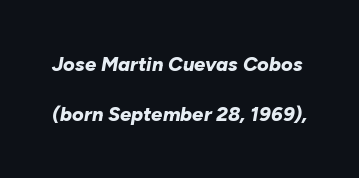
Q: Is the text bold? A: Yes.
Q: Is the text italic (slanted)? A: Yes, it leans right by about 10 degrees.
Q: Is the text underlined? A: No.
Q: Is the spacing between letters normal or unusually wide? A: Normal.
Q: Is the spacing between lines tight, normal or loose? A: Loose.
